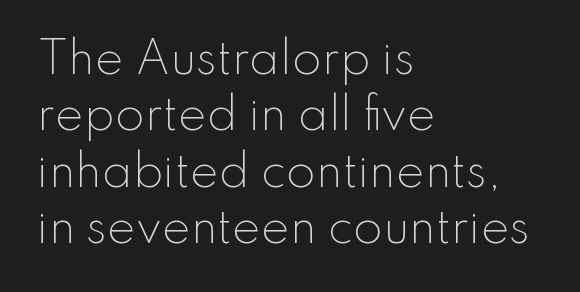
The image shows 43 px light sans-serif type, upright; set left-aligned, normal line spacing (1.31x), normal letter spacing, not underlined; low stroke contrast and a small x-height.
